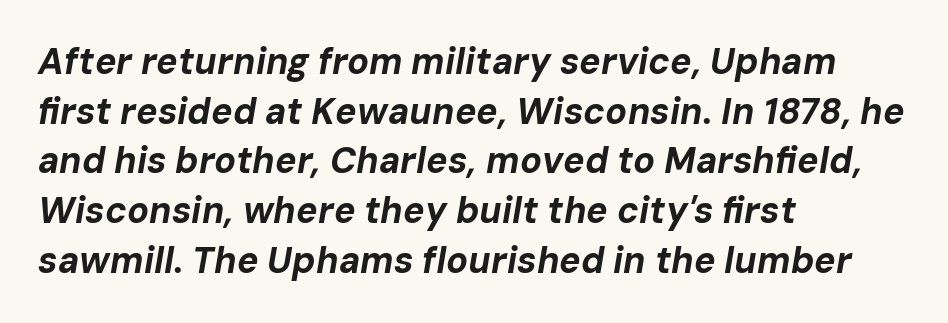
Q: Is the text bold? A: Yes.
Q: Is the text italic (slanted)? A: Yes, it leans right by about 10 degrees.
Q: Is the text underlined? A: No.
Q: How is the paragraph aligned? A: Left-aligned.
Q: Is the spacing between letters normal or unusually wide? A: Normal.
Q: Is the spacing between lines tight, normal or loose? A: Normal.
Q: Width (condensed, normal, or wide)? A: Normal.
Q: Stroke contrast? A: Low.
Q: x-height? A: Medium.
Q: Monospaced? A: No.
